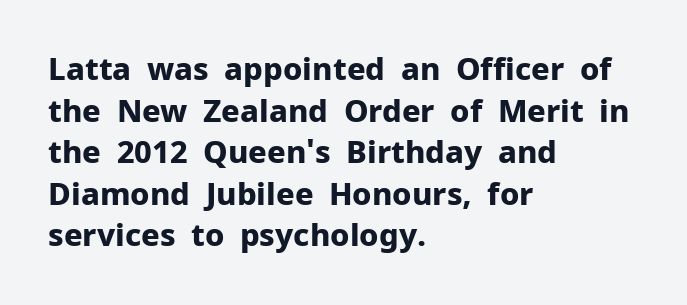
The image shows 31 px bold sans-serif type, upright; set left-aligned, normal line spacing (1.34x), normal letter spacing, not underlined; low stroke contrast and a medium x-height.
